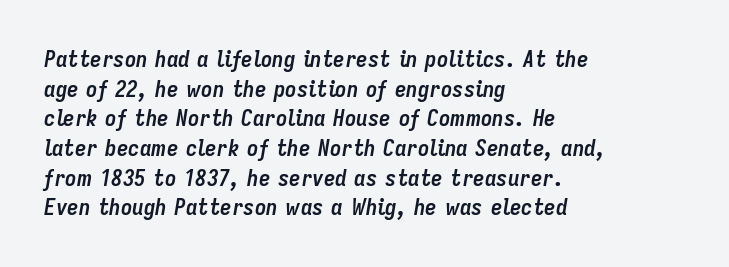
{"italic": "yes", "lean": "right", "slant_degrees": 9, "bold": "yes", "underline": "no", "align": "left", "line_spacing": "normal", "line_spacing_ratio": 1.29, "letter_spacing": "normal", "letter_spacing_em": 0.0, "glyph_px": 23}
